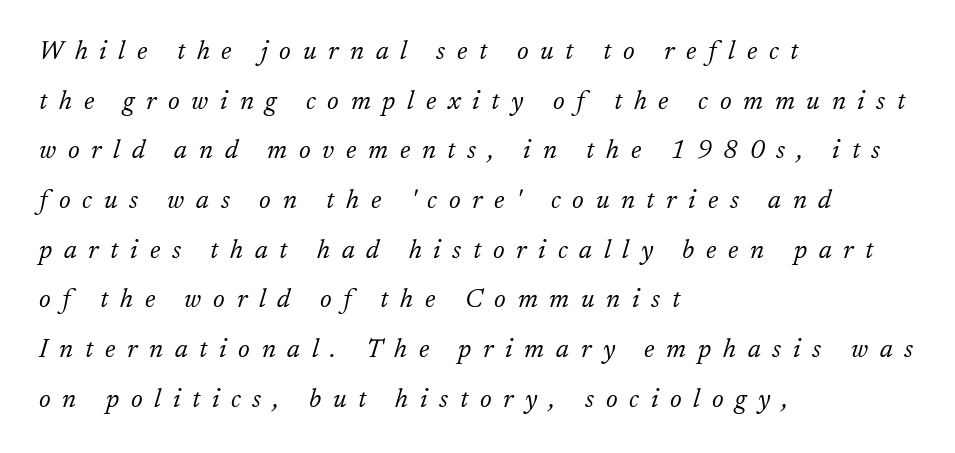
Q: Is the text bold? A: No.
Q: Is the text italic (slanted)? A: Yes, it leans right by about 17 degrees.
Q: Is the text underlined? A: No.
Q: How is the paragraph aligned? A: Left-aligned.
Q: Is the spacing between letters normal or unusually wide? A: Unusually wide.
Q: Is the spacing between lines tight, normal or loose? A: Loose.
